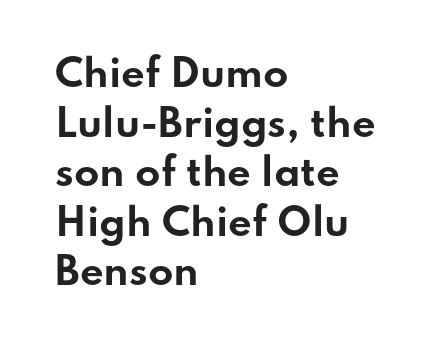
{"serif": "no", "italic": "no", "bold": "yes", "weight": "bold", "width": "wide", "stroke_contrast": "low", "x_height": "small", "monospaced": "no", "underline": "no", "align": "left", "line_spacing": "normal", "line_spacing_ratio": 1.34, "letter_spacing": "normal", "letter_spacing_em": 0.0, "glyph_px": 37}
